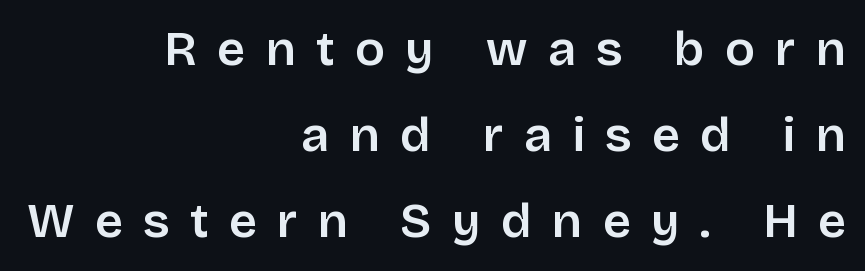
Q: Is the text bold? A: Semi-bold.
Q: Is the text italic (slanted)? A: No, it is upright.
Q: Is the typeface a serif or a sans-serif typeface? A: Sans-serif.
Q: Is the text underlined? A: No.
Q: How is the paragraph aligned? A: Right-aligned.
Q: Is the spacing between letters normal or unusually wide? A: Unusually wide.
Q: Width (condensed, normal, or wide)? A: Normal.
Q: Stroke contrast? A: Low.
Q: x-height? A: Large.
Q: Monospaced? A: No.
